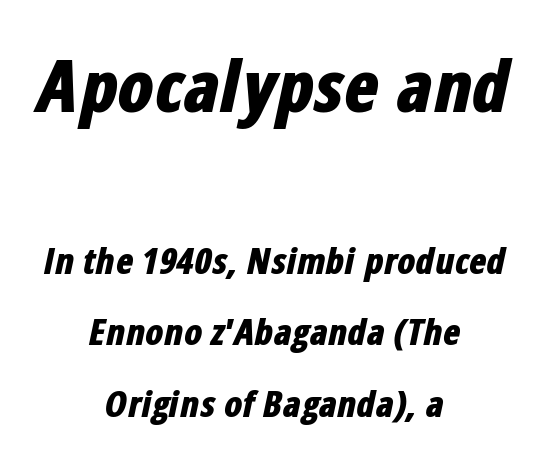
{"italic": "yes", "lean": "right", "slant_degrees": 12, "bold": "yes", "weight": "bold", "width": "condensed", "stroke_contrast": "low", "x_height": "medium", "monospaced": "no", "underline": "no", "align": "center", "line_spacing": "loose", "line_spacing_ratio": 1.98, "letter_spacing": "normal", "letter_spacing_em": 0.0, "larger_block": "first", "size_ratio": 2.0, "glyph_px": 72}
